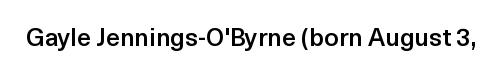
Q: Is the text bold? A: Semi-bold.
Q: Is the text italic (slanted)? A: No, it is upright.
Q: Is the text underlined? A: No.
Q: Is the spacing between letters normal or unusually wide? A: Normal.
